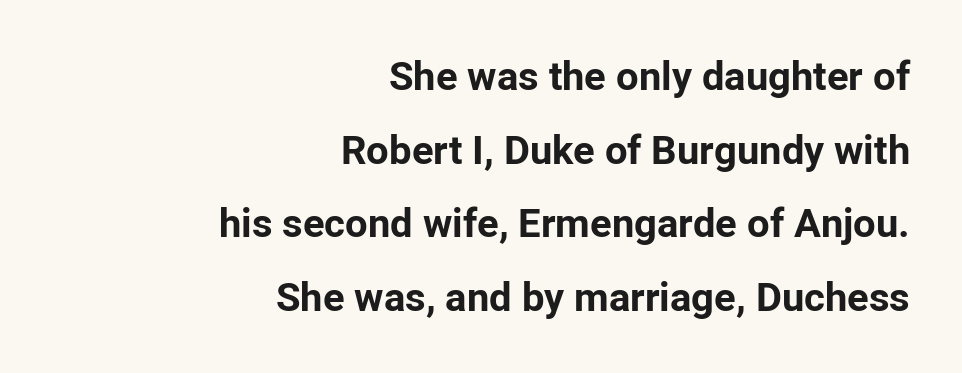
{"serif": "no", "italic": "no", "bold": "yes", "weight": "bold", "width": "normal", "stroke_contrast": "low", "x_height": "medium", "monospaced": "no", "underline": "no", "align": "right", "line_spacing_ratio": 1.84, "letter_spacing": "normal", "letter_spacing_em": 0.0, "glyph_px": 40}
